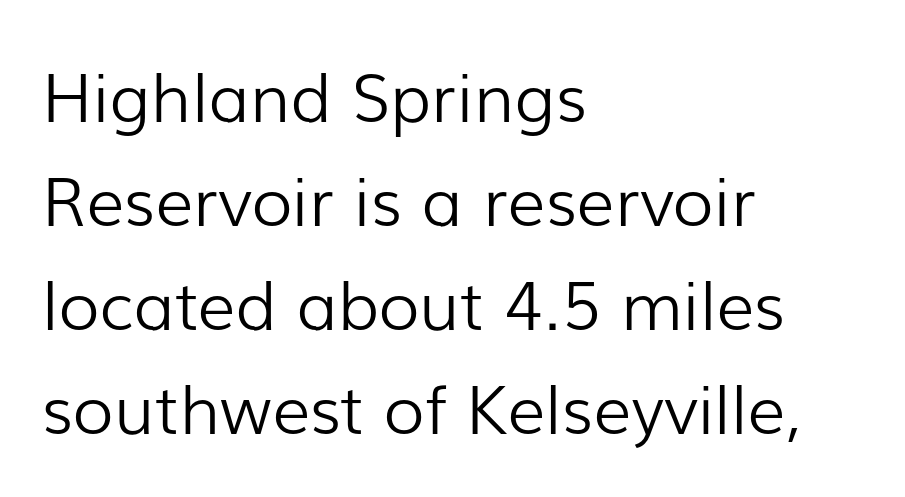
Q: Is the text bold? A: No.
Q: Is the text italic (slanted)? A: No, it is upright.
Q: Is the typeface a serif or a sans-serif typeface? A: Sans-serif.
Q: Is the text underlined? A: No.
Q: How is the paragraph aligned? A: Left-aligned.
Q: Is the spacing between letters normal or unusually wide? A: Normal.
Q: Is the spacing between lines tight, normal or loose? A: Normal.
Q: Width (condensed, normal, or wide)? A: Normal.
Q: Stroke contrast? A: Low.
Q: x-height? A: Medium.
Q: Monospaced? A: No.
